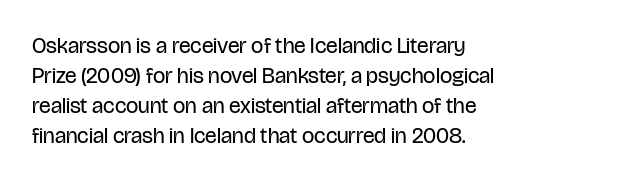
The letterforms sit shoulder to shoulder at normal distance. The space directly below the letters is spotless. Counters stay open thanks to moderate or lighter strokes. The vertical gap from one line to the next is medium. Ascenders rise straight up at ninety degrees. The ragged edge is on the right, which tells us the setting is flush left.
